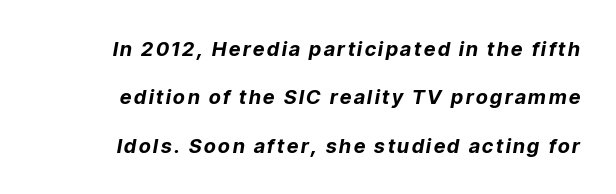
{"italic": "yes", "lean": "right", "slant_degrees": 9, "bold": "yes", "underline": "no", "line_spacing": "loose", "line_spacing_ratio": 2.42, "glyph_px": 20}
